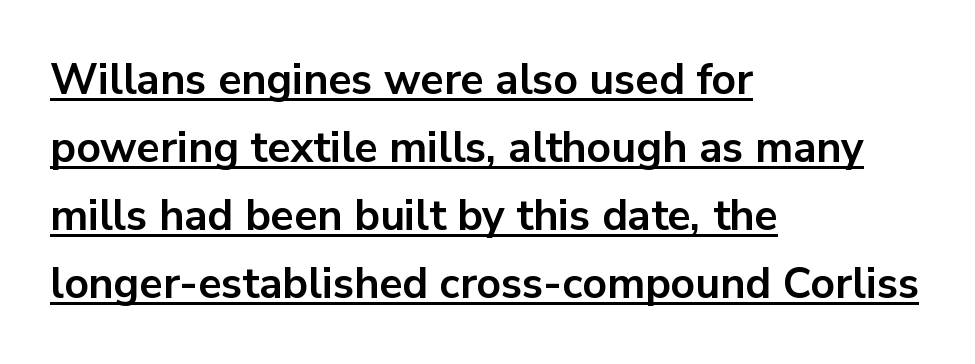
The image shows 43 px bold sans-serif type, upright; set left-aligned, normal line spacing (1.58x), normal letter spacing, underlined; low stroke contrast and a medium x-height.
